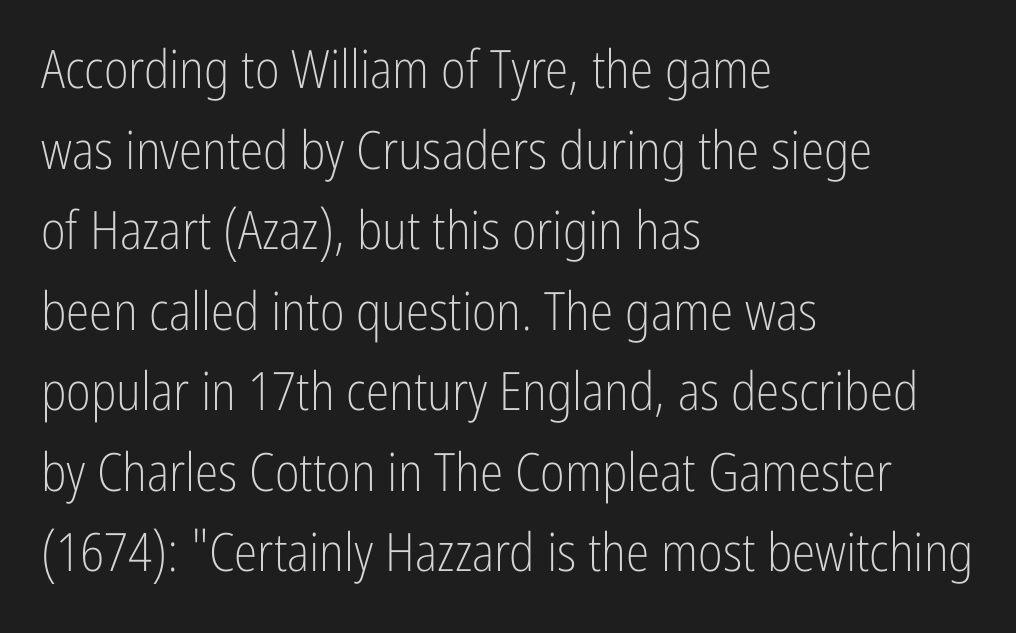
The image shows 53 px light, condensed sans-serif type, upright; set left-aligned, normal line spacing (1.52x), normal letter spacing, not underlined; low stroke contrast and a medium x-height.
